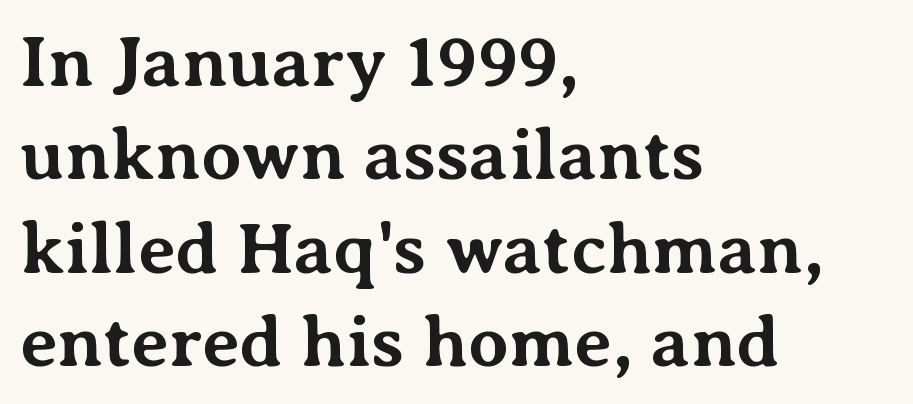
Q: Is the text bold? A: Yes.
Q: Is the text italic (slanted)? A: No, it is upright.
Q: Is the typeface a serif or a sans-serif typeface? A: Serif.
Q: Is the text underlined? A: No.
Q: How is the paragraph aligned? A: Left-aligned.
Q: Is the spacing between letters normal or unusually wide? A: Normal.
Q: Is the spacing between lines tight, normal or loose? A: Normal.
Q: Width (condensed, normal, or wide)? A: Normal.
Q: Stroke contrast? A: Medium.
Q: x-height? A: Medium.
Q: Monospaced? A: No.
